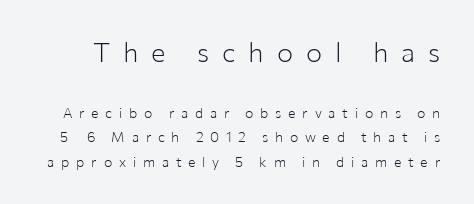
{"italic": "no", "bold": "no", "underline": "no", "line_spacing_ratio": 1.75, "letter_spacing": "wide", "letter_spacing_em": 0.48, "larger_block": "first", "size_ratio": 1.93, "glyph_px": 27}
